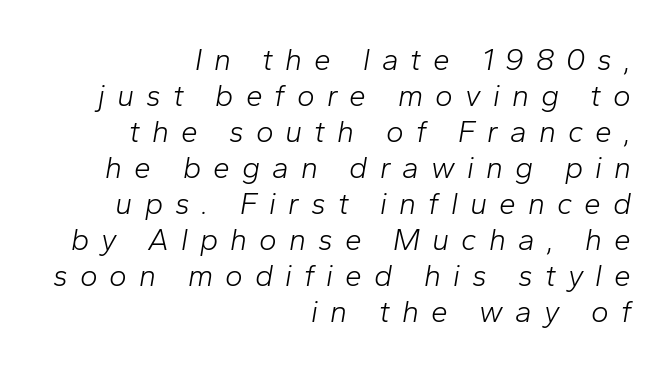
{"italic": "yes", "lean": "right", "slant_degrees": 10, "bold": "no", "weight": "light", "width": "normal", "stroke_contrast": "low", "x_height": "medium", "monospaced": "no", "underline": "no", "align": "right", "line_spacing_ratio": 1.2, "letter_spacing": "wide", "letter_spacing_em": 0.4, "glyph_px": 30}
